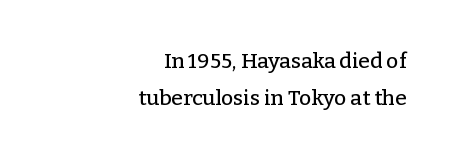
The lines in this sample share a right terminus and differ only in where they begin. There is no visible air inserted between adjacent glyphs. The letters stand straight up with perfectly vertical stems. Honestly, there is no underline to notice here at all.
